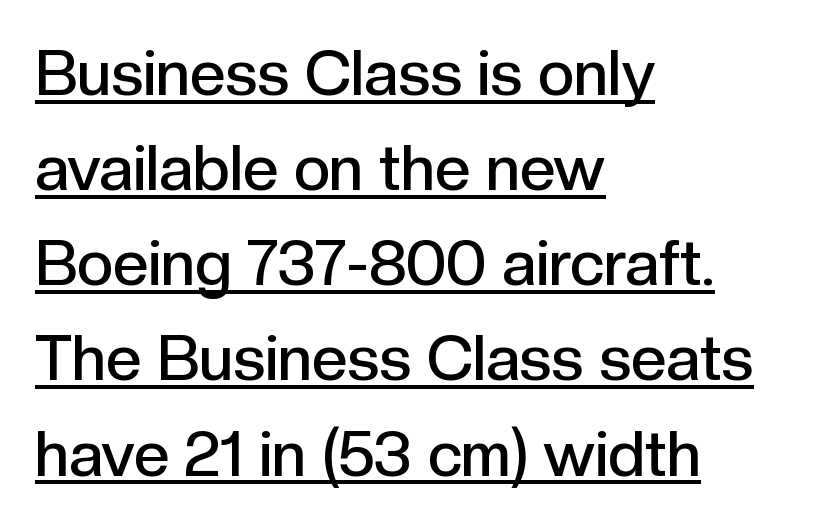
What decoration does the sample have? An underline. I'd call this a sans setting — the letters go barefoot. Strokes here are thickened, but only to semibold level. The lines sit at an ordinary, default distance from one another. Tracking here is standard; glyphs follow each other at the usual distance.
